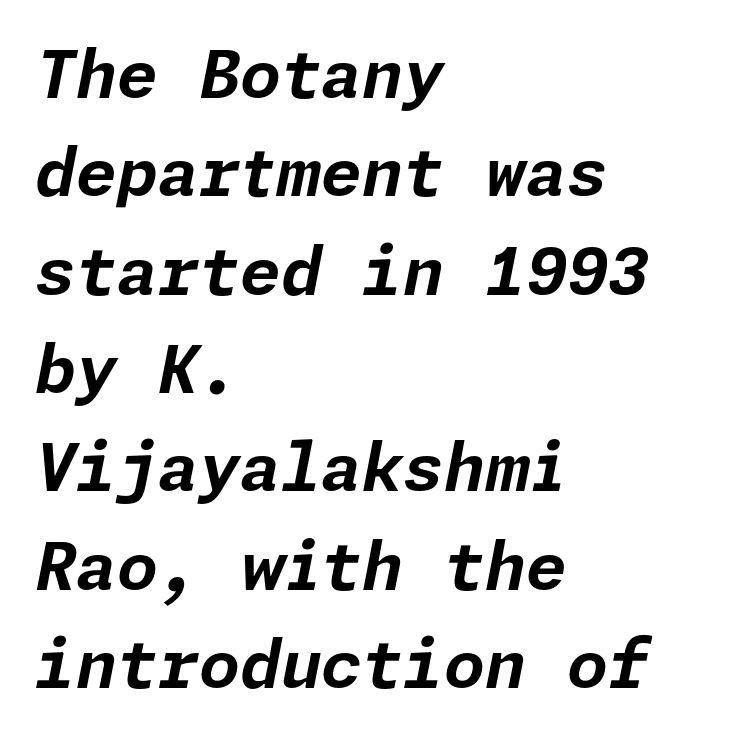
{"italic": "yes", "lean": "right", "slant_degrees": 11, "bold": "yes", "weight": "bold", "width": "normal", "stroke_contrast": "low", "x_height": "medium", "underline": "no", "align": "left", "line_spacing": "normal", "line_spacing_ratio": 1.49, "letter_spacing": "normal", "letter_spacing_em": 0.0, "glyph_px": 66}
